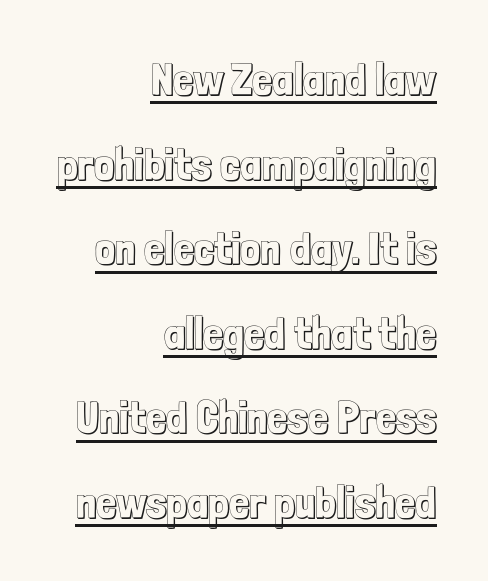
{"italic": "no", "width": "condensed", "x_height": "medium", "monospaced": "no", "underline": "yes", "align": "right", "line_spacing_ratio": 1.88, "letter_spacing": "normal", "letter_spacing_em": 0.0, "glyph_px": 45}
